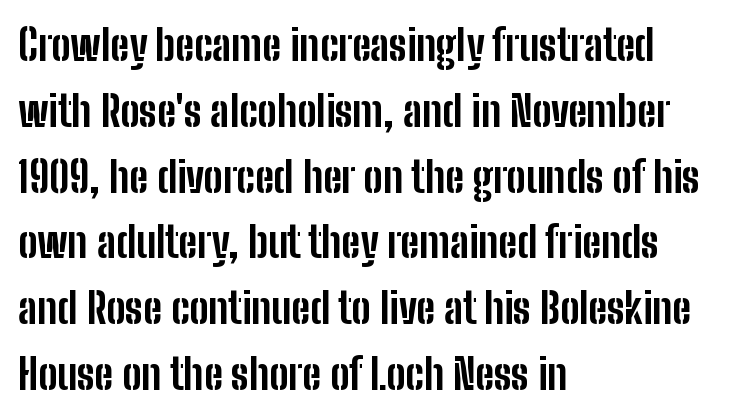
The letters stand straight up with perfectly vertical stems. Tracking value appears to be zero — textbook default spacing. Reading down the block, your eye returns to a fixed left position each line. Summary of vertical rhythm: regular, with standard interline spacing.
